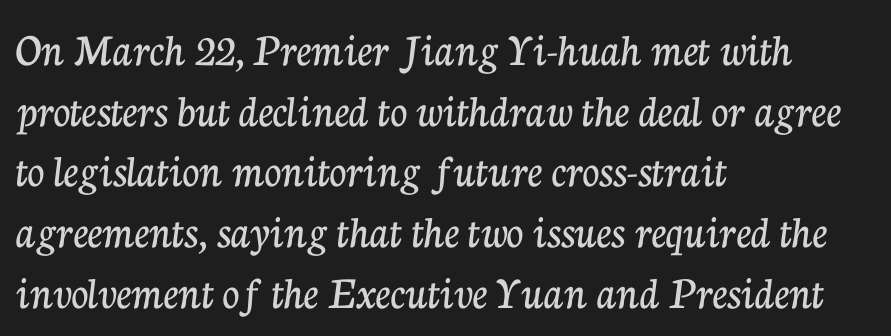
Decoration check: the copy has no underline. Left-aligned paragraph, ragged on the right. Is this a sans? No — the strokes have serifs. You could not count columns in this text — the font is proportionally spaced. A normal amount of white space separates one row of letters from the next.
